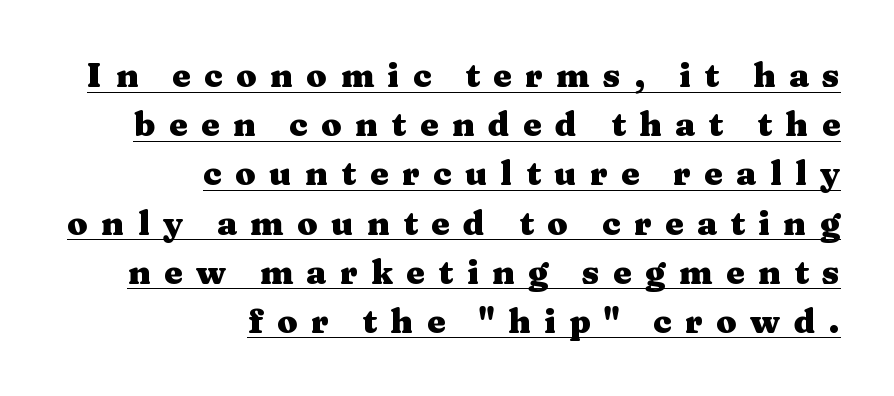
Q: Is the text bold? A: Yes.
Q: Is the text italic (slanted)? A: No, it is upright.
Q: Is the typeface a serif or a sans-serif typeface? A: Serif.
Q: Is the text underlined? A: Yes.
Q: How is the paragraph aligned? A: Right-aligned.
Q: Is the spacing between letters normal or unusually wide? A: Unusually wide.
Q: Is the spacing between lines tight, normal or loose? A: Normal.
Q: Width (condensed, normal, or wide)? A: Wide.
Q: Stroke contrast? A: Medium.
Q: x-height? A: Medium.
Q: Monospaced? A: No.
